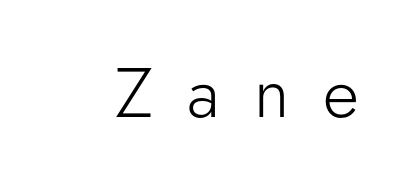
{"serif": "no", "italic": "no", "bold": "no", "weight": "light", "width": "normal", "stroke_contrast": "low", "x_height": "small", "monospaced": "no", "underline": "no", "letter_spacing": "wide", "letter_spacing_em": 0.49, "glyph_px": 70}
